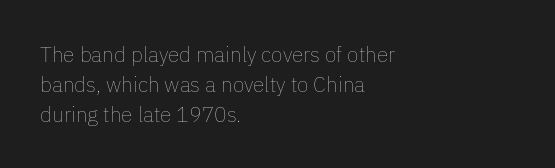
Quick note: interline space is typical. Nothing unusual about the tracking: characters are spaced as the font intends. Unmarked baselines from the first word to the last. No italicization has been applied; the sample stays upright.
